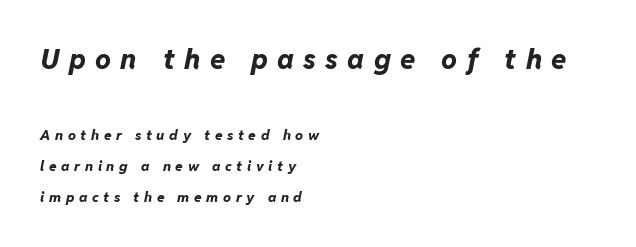
The rag falls on the right side of this text block. Leading is clearly above the norm, producing a sparse column. Spacing verdict: proportional, widths tailored to each character. Underlining? Definitely not there. Note: larger setting up top, smaller setting below.
